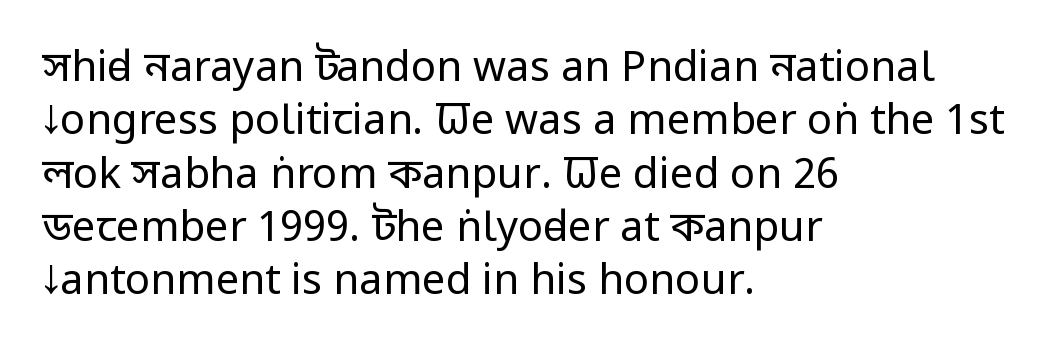
Q: Is the text bold? A: No.
Q: Is the text italic (slanted)? A: No, it is upright.
Q: Is the typeface a serif or a sans-serif typeface? A: Sans-serif.
Q: Is the text underlined? A: No.
Q: How is the paragraph aligned? A: Left-aligned.
Q: Is the spacing between letters normal or unusually wide? A: Normal.
Q: Is the spacing between lines tight, normal or loose? A: Normal.
Q: Width (condensed, normal, or wide)? A: Condensed.
Q: Stroke contrast? A: Low.
Q: x-height? A: Large.
Q: Monospaced? A: No.
